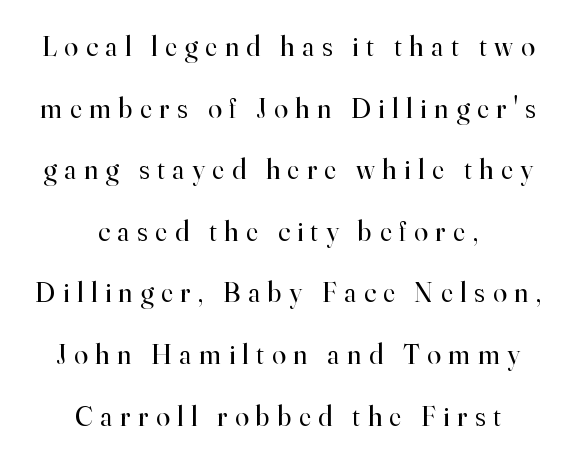
Each letter's strokes conclude with small projecting serifs. The space beneath each line is pristine and unruled. Successive baselines arrive slowly, with a big drop between each. The lines are quadded center. The letterforms stand isolated, each surrounded by extra space.
